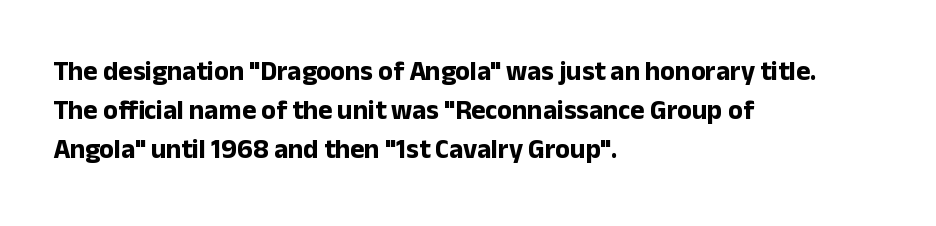
Line starts are locked; line ends wander. On the weight axis this lands at bold, roughly 700. Italic: no, the glyphs are upright roman. Glance below the letters and you will spot only blank space.
